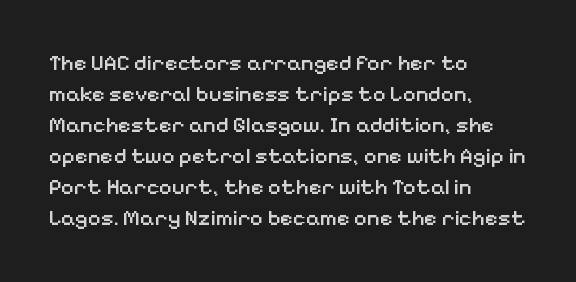
{"italic": "no", "bold": "semi", "underline": "no", "align": "left", "line_spacing": "normal", "line_spacing_ratio": 1.41, "letter_spacing": "normal", "letter_spacing_em": 0.0, "glyph_px": 22}
